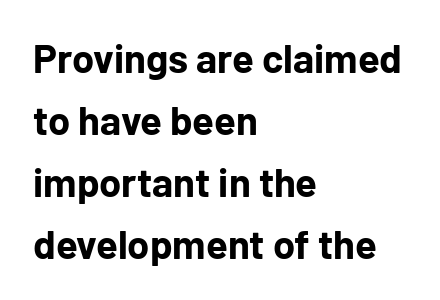
{"serif": "no", "italic": "no", "bold": "yes", "weight": "bold", "width": "normal", "stroke_contrast": "low", "x_height": "medium", "monospaced": "no", "underline": "no", "align": "left", "line_spacing": "normal", "line_spacing_ratio": 1.55, "letter_spacing": "normal", "letter_spacing_em": 0.0, "glyph_px": 40}
